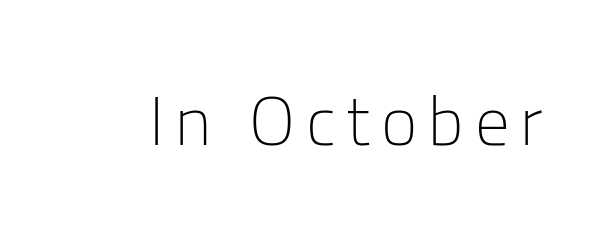
Q: Is the text bold? A: No.
Q: Is the text italic (slanted)? A: No, it is upright.
Q: Is the typeface a serif or a sans-serif typeface? A: Sans-serif.
Q: Is the text underlined? A: No.
Q: Width (condensed, normal, or wide)? A: Normal.
Q: Stroke contrast? A: Low.
Q: x-height? A: Medium.
Q: Monospaced? A: No.
